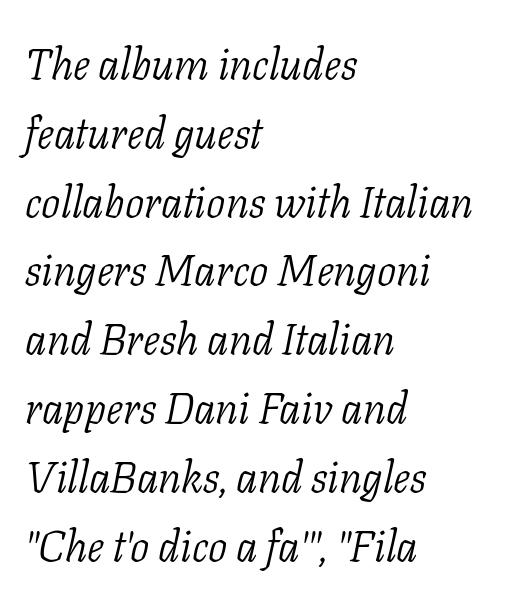
The image shows 43 px light serif type, italic (leaning right); set left-aligned, normal line spacing (1.6x), normal letter spacing, not underlined; low stroke contrast and a medium x-height.
